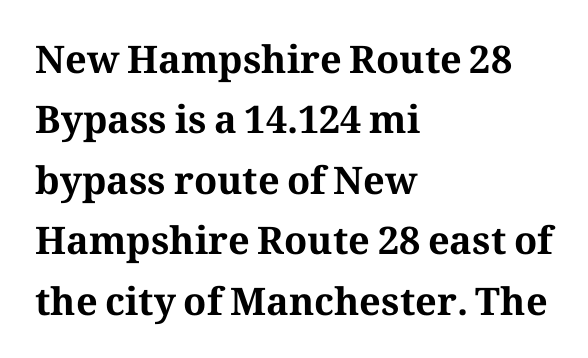
Proportional: the letters do not fall into vertical columns. Does extra space separate the letters? No, they use regular spacing. The paragraph has a hard left edge and a soft right edge. Caption: bold face, heavy strokes.
